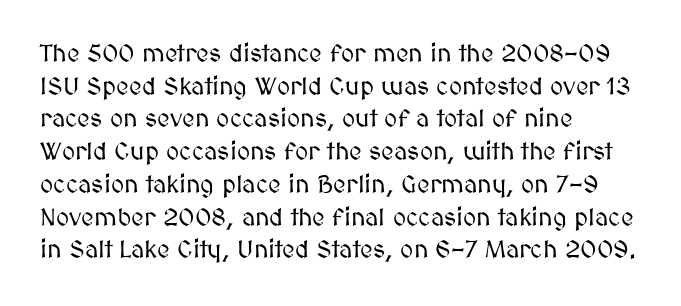
The tracking reads as untouched default to a designer's eye. Has an underline been added? It has not. Where is the straight margin? On the left. A typesetter would call this leading conventional body-copy spacing.
